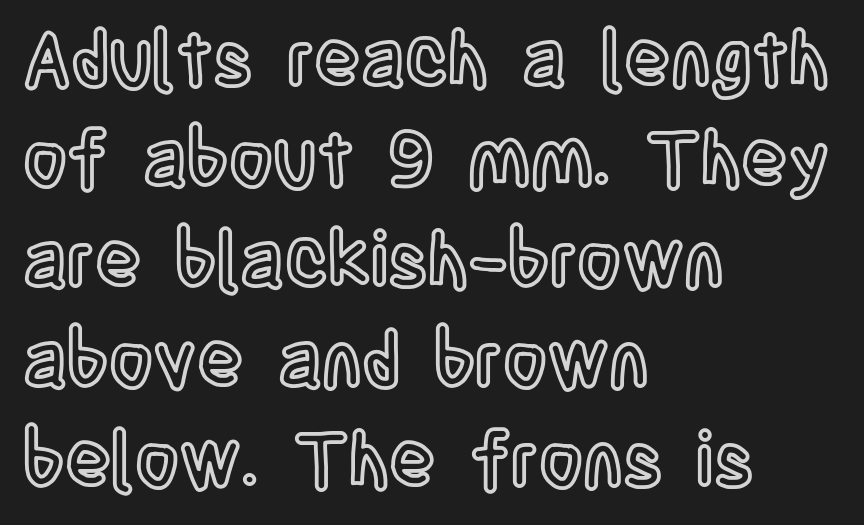
The image shows 76 px condensed type, upright; set left-aligned, normal line spacing (1.32x), normal letter spacing, not underlined; a large x-height.
